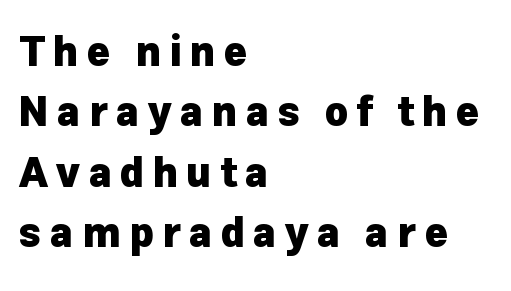
Posture: straight, roman, zero tilt. Caption: multi-line text, flush left, ragged right. Short note: letters widely spaced. This is heavy type, rendered in bold. If you measured baseline to baseline, you'd find a middling distance.
